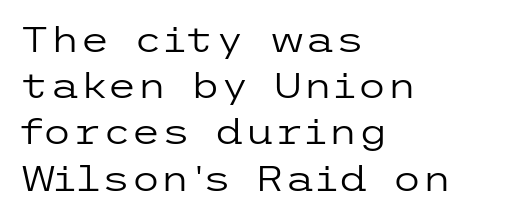
Caption: multi-line text, flush left, ragged right. Spacing between characters is what you'd get straight out of the box. Nope, not italic — everything's standing straight. The passage shown stacks its lines at a standard gap.
